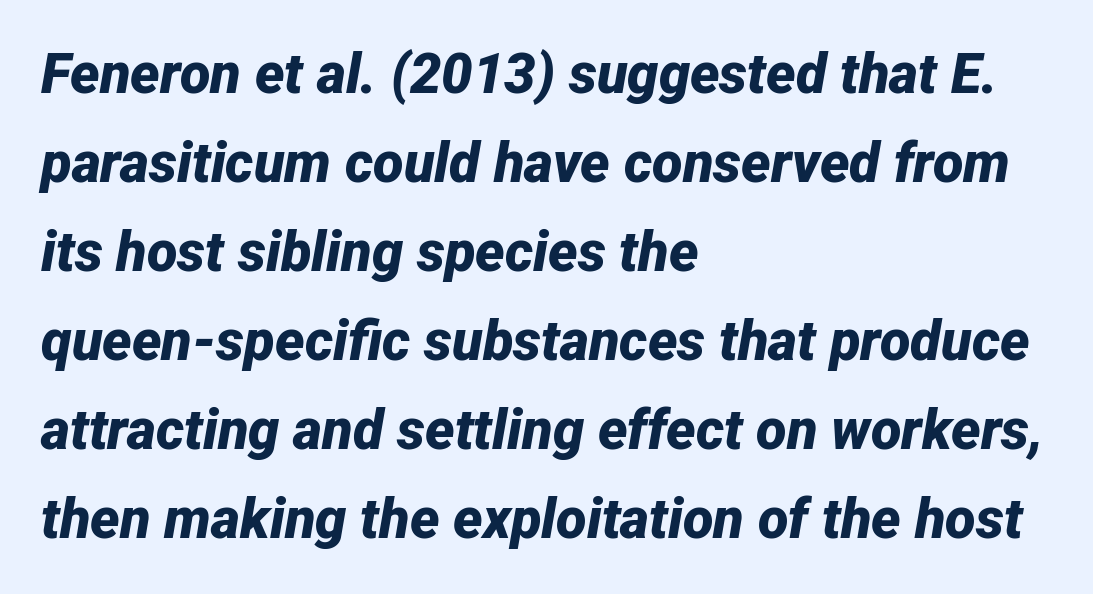
Each letter keeps its own natural width here, so spacing adapts to shape. The face used here is rendered with its standard letterfit. The whole block is typeset with a tilt. This sample is left-justified, so line endings fall wherever the words run out. Each new line begins a customary step beneath the previous one. Type without underlining.
